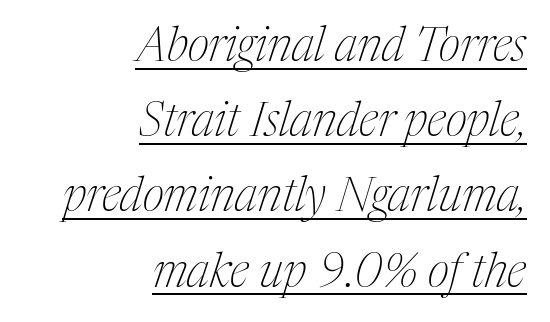
{"serif": "yes", "italic": "yes", "lean": "right", "slant_degrees": 17, "bold": "no", "weight": "thin", "width": "condensed", "stroke_contrast": "medium", "x_height": "medium", "monospaced": "no", "underline": "yes", "align": "right", "line_spacing": "normal", "line_spacing_ratio": 1.6, "letter_spacing": "normal", "letter_spacing_em": 0.0, "glyph_px": 47}
